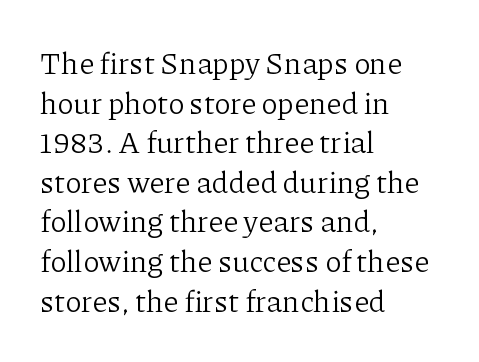
Is the stroke heavy? The answer is a plain regular-or-lighter. What stands out about the letter spacing? Nothing — it is the standard amount. Baseline-to-baseline distance is the conventional proportion of letter height. Examine the stroke ends and you'll spot serifs. Character widths vary here, with narrow letters taking less room than wide ones.
